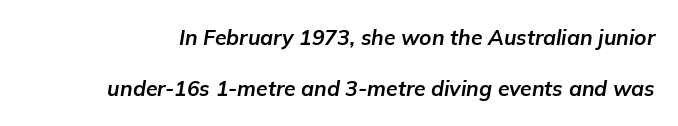
{"italic": "yes", "lean": "right", "slant_degrees": 9, "bold": "yes", "underline": "no", "line_spacing": "loose", "line_spacing_ratio": 2.45, "letter_spacing": "normal", "letter_spacing_em": 0.0, "glyph_px": 21}
